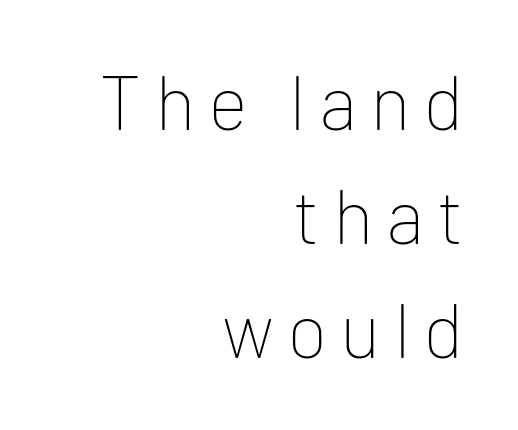
Q: Is the text bold? A: No.
Q: Is the text italic (slanted)? A: No, it is upright.
Q: Is the typeface a serif or a sans-serif typeface? A: Sans-serif.
Q: Is the text underlined? A: No.
Q: How is the paragraph aligned? A: Right-aligned.
Q: Is the spacing between lines tight, normal or loose? A: Normal.
Q: Width (condensed, normal, or wide)? A: Normal.
Q: Stroke contrast? A: Low.
Q: x-height? A: Medium.
Q: Monospaced? A: No.
